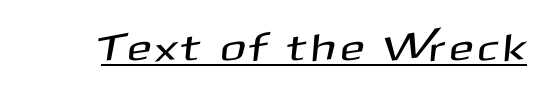
Q: Is the typeface a serif or a sans-serif typeface? A: Sans-serif.
Q: Is the text underlined? A: Yes.
Q: Is the spacing between letters normal or unusually wide? A: Unusually wide.
Q: Width (condensed, normal, or wide)? A: Normal.
Q: Stroke contrast? A: Medium.
Q: x-height? A: Medium.
Q: Monospaced? A: No.
